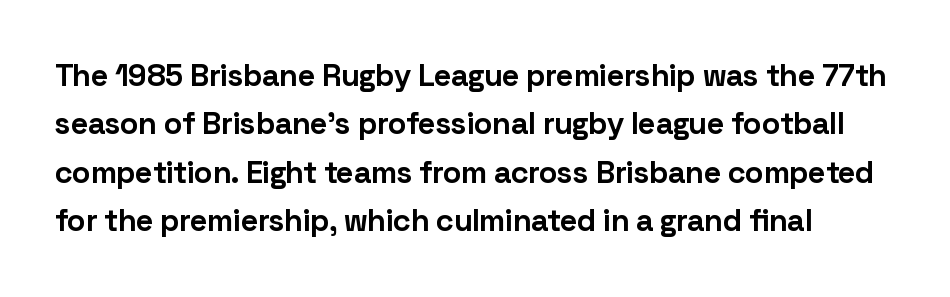
A bare baseline throughout the passage. Font category for this specimen: sans-serif. A typesetter would call this proportional, since set widths differ per character. Italic: no, the glyphs are upright roman. Short note: letters normally spaced.
